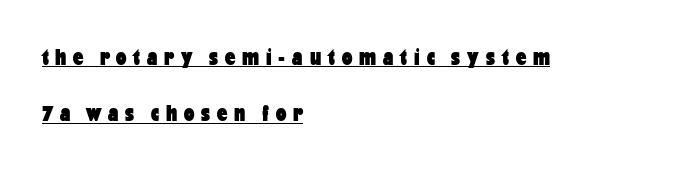
{"italic": "no", "bold": "yes", "underline": "yes", "align": "left", "line_spacing": "loose", "line_spacing_ratio": 2.45, "letter_spacing": "wide", "letter_spacing_em": 0.3, "glyph_px": 23}
